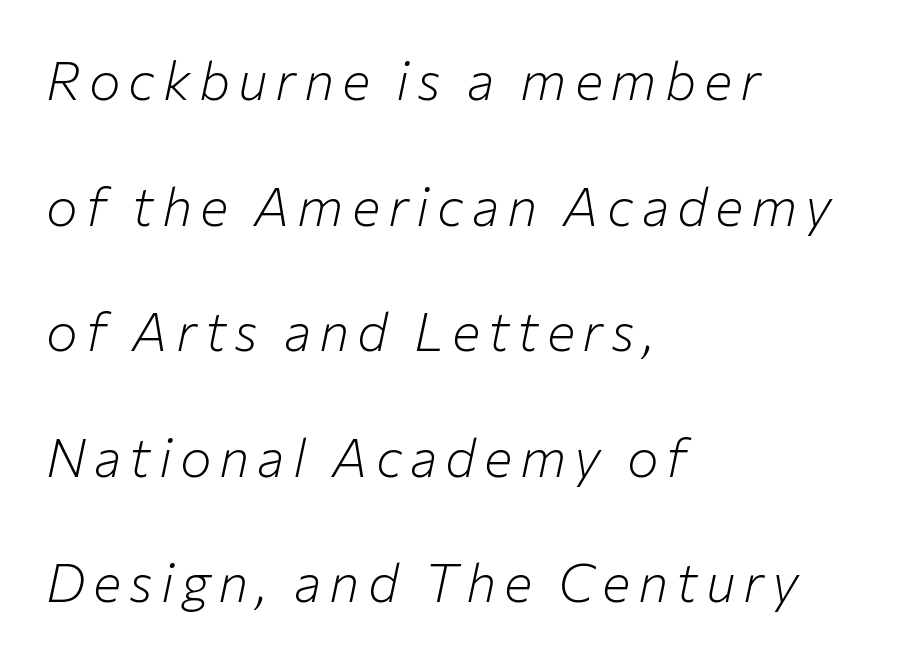
{"italic": "yes", "lean": "right", "slant_degrees": 12, "bold": "no", "weight": "light", "width": "normal", "stroke_contrast": "low", "x_height": "medium", "monospaced": "no", "underline": "no", "align": "left", "line_spacing": "loose", "line_spacing_ratio": 2.37, "glyph_px": 53}
